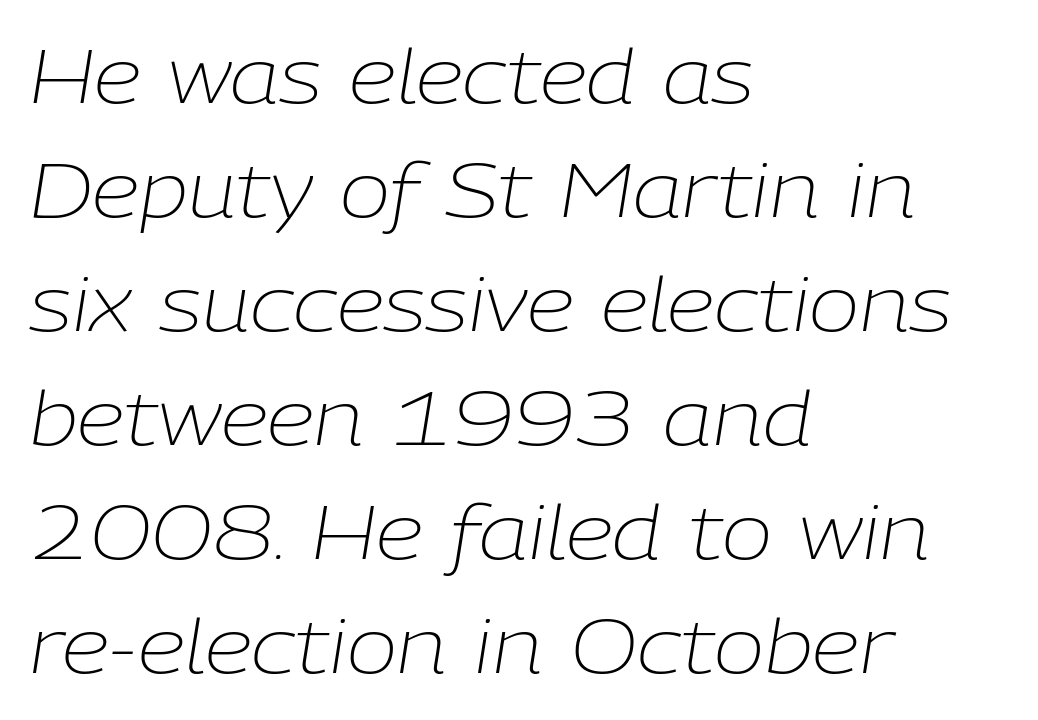
The setting favours the left margin, as ordinary paragraphs usually do. Leading: standard. The whole block is typeset with a tilt. Each row of text sits above clean, open space. No letter is thick-stroked: the sample isn't bold. How are the letters spaced? Ordinarily, with no added tracking.
